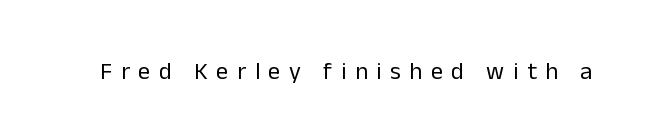
The image shows 24 px text type, upright; set unusually wide letter spacing (+0.36 em), not underlined.
